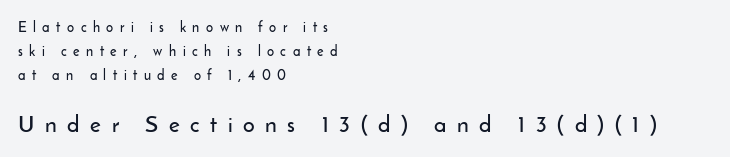
The image shows 23 px text type, upright; set left-aligned, line spacing 1.73x, unusually wide letter spacing (+0.46 em), not underlined; the second (bottom) block is 1.64x larger.
